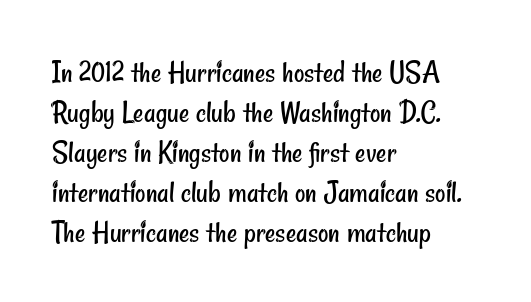
Honestly, the row spacing looks completely unremarkable. Spacing verdict: proportional, widths tailored to each character. A classic flush-left, rag-right setting is used for this passage. Weight: in the light-to-regular range. This rendering employs a face without finishing strokes, i.e., a sans-serif.
